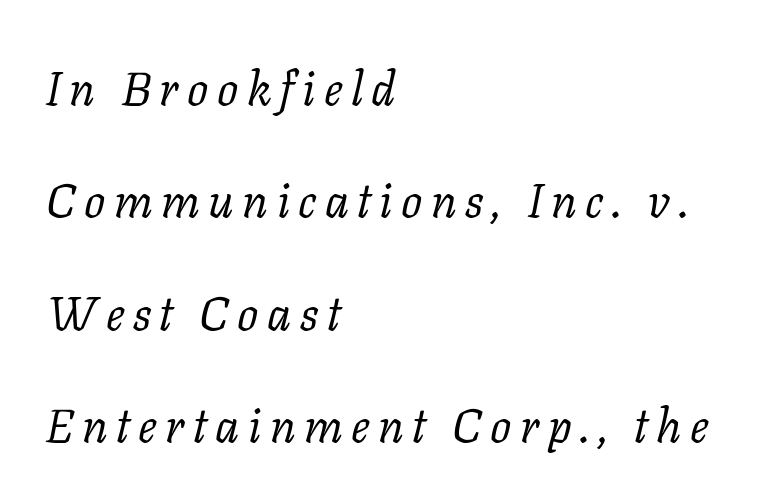
A typesetter would call this proportional, since set widths differ per character. Summary of vertical rhythm: relaxed, with wide interline spacing. This rendering employs a face with finishing strokes, i.e., a serif. The letters look calm and open, with moderate or lighter stems. The letters are slanted; this is an italic face. Bare-footed words on every line.
